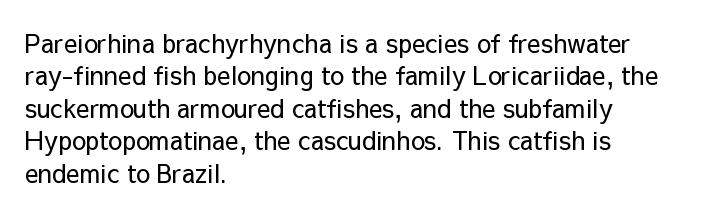
{"italic": "no", "bold": "no", "underline": "no", "align": "left", "line_spacing": "normal", "line_spacing_ratio": 1.3, "letter_spacing": "normal", "letter_spacing_em": 0.0, "glyph_px": 25}
